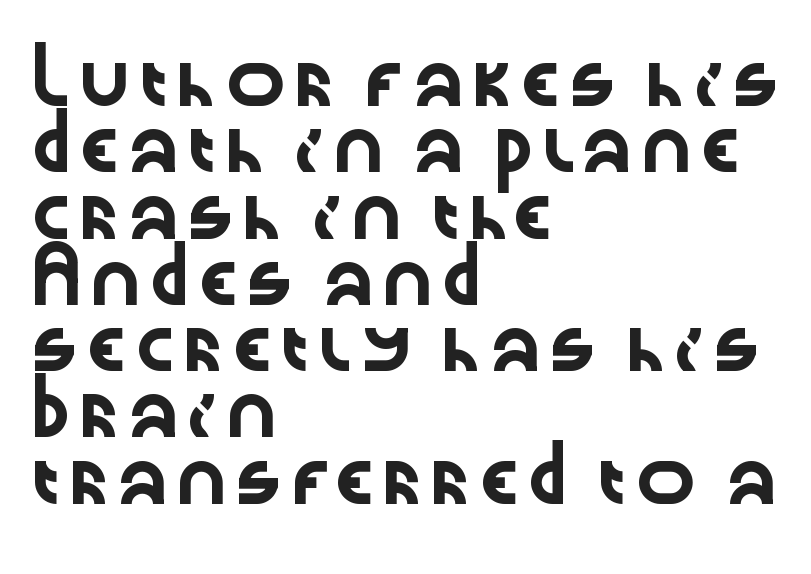
Q: Is the text italic (slanted)? A: No, it is upright.
Q: Is the typeface a serif or a sans-serif typeface? A: Sans-serif.
Q: Is the text underlined? A: No.
Q: How is the paragraph aligned? A: Left-aligned.
Q: Is the spacing between letters normal or unusually wide? A: Normal.
Q: Is the spacing between lines tight, normal or loose? A: Normal.
Q: Width (condensed, normal, or wide)? A: Wide.
Q: Stroke contrast? A: Low.
Q: x-height? A: Medium.
Q: Monospaced? A: No.
